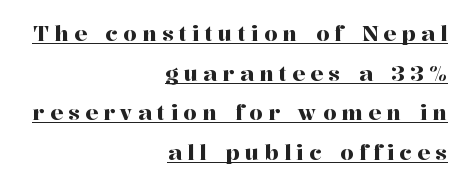
Which margin do the lines hug? The right one — the left edge is uneven. The lettering stays uniformly vertical, giving the passage a roman look. What stands out about the letter spacing? Its width — letters are far apart. Looks like someone drew a line under every word here.
